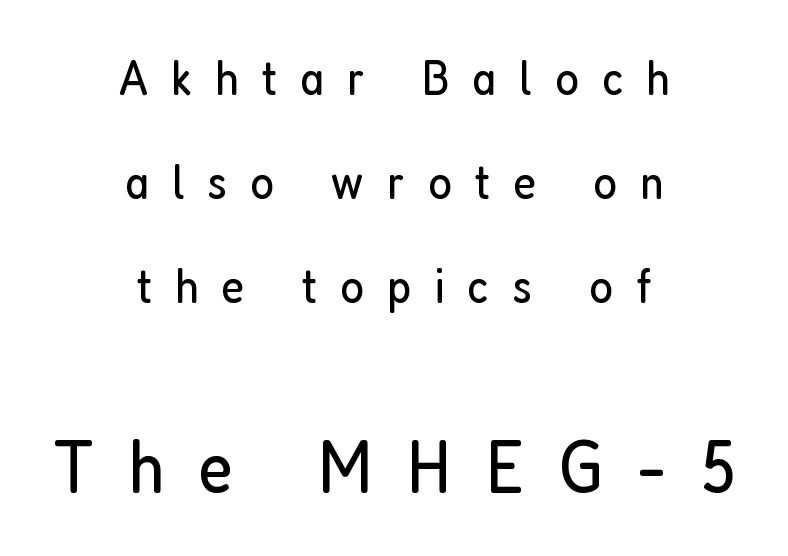
Unmarked baselines from the first word to the last. Centered paragraph, ragged on both sides. A roman cut, with each character standing at attention. Block two is the big one; block one sits smaller above it.
